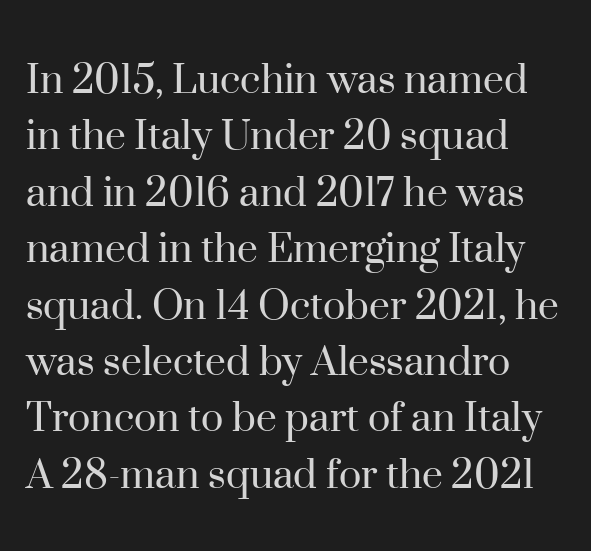
The image shows 47 px regular-weight serif type, upright; set left-aligned, line spacing 1.2x, normal letter spacing, not underlined; high stroke contrast and a small x-height.
